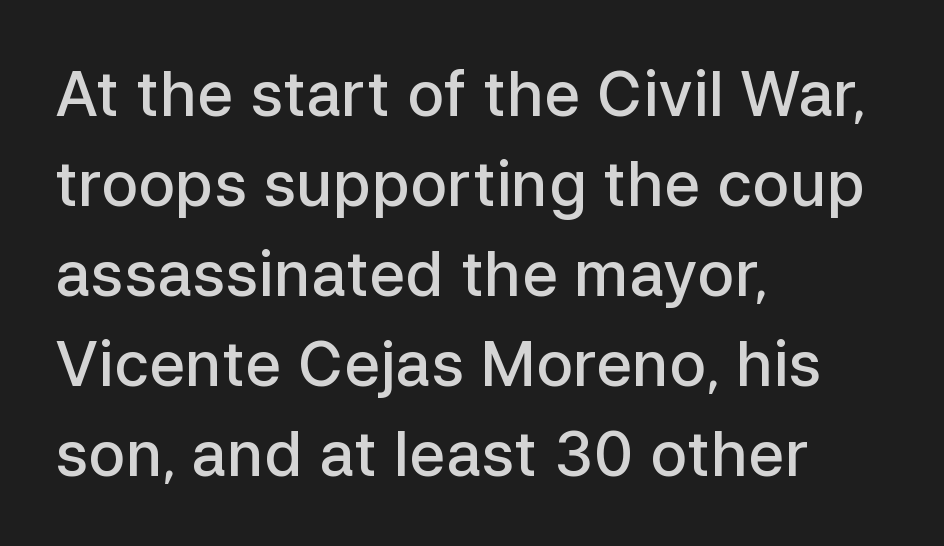
Q: Is the text bold? A: Semi-bold.
Q: Is the text italic (slanted)? A: No, it is upright.
Q: Is the typeface a serif or a sans-serif typeface? A: Sans-serif.
Q: Is the text underlined? A: No.
Q: How is the paragraph aligned? A: Left-aligned.
Q: Is the spacing between letters normal or unusually wide? A: Normal.
Q: Is the spacing between lines tight, normal or loose? A: Normal.
Q: Width (condensed, normal, or wide)? A: Normal.
Q: Stroke contrast? A: Low.
Q: x-height? A: Medium.
Q: Monospaced? A: No.
